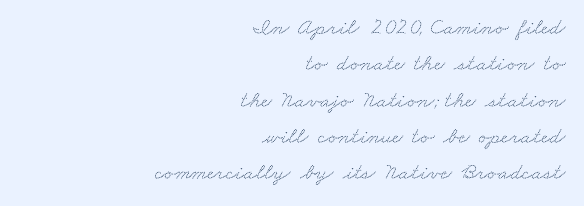
{"underline": "no", "align": "right", "line_spacing": "normal", "line_spacing_ratio": 1.58, "letter_spacing": "normal", "letter_spacing_em": 0.0, "glyph_px": 23}
